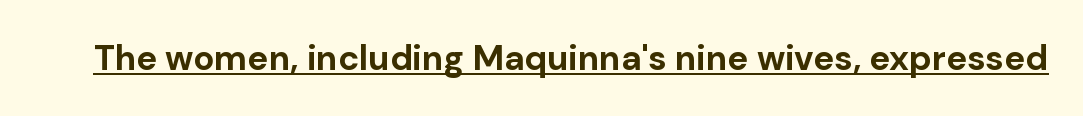
The image shows 35 px bold sans-serif type, upright; set normal letter spacing, underlined; low stroke contrast and a medium x-height.
